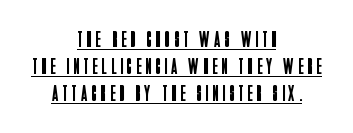
Q: Is the text bold? A: No.
Q: Is the text italic (slanted)? A: No, it is upright.
Q: Is the text underlined? A: Yes.
Q: How is the paragraph aligned? A: Centered.
